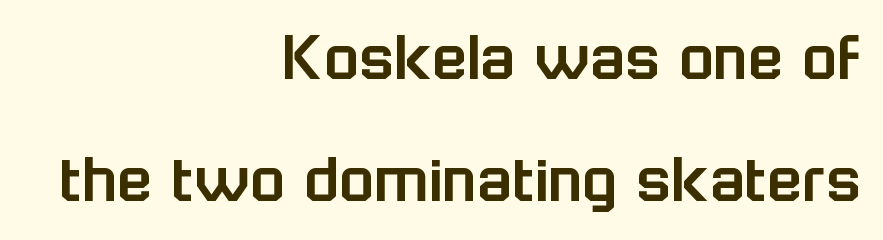
Q: Is the text italic (slanted)? A: No, it is upright.
Q: Is the typeface a serif or a sans-serif typeface? A: Sans-serif.
Q: Is the text underlined? A: No.
Q: How is the paragraph aligned? A: Right-aligned.
Q: Is the spacing between letters normal or unusually wide? A: Normal.
Q: Is the spacing between lines tight, normal or loose? A: Normal.
Q: Width (condensed, normal, or wide)? A: Normal.
Q: Stroke contrast? A: Low.
Q: x-height? A: Medium.
Q: Monospaced? A: No.
